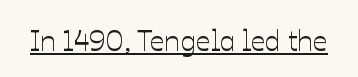
What decoration does the sample have? An underline. The letters advance in unequal steps, a hallmark of proportional type. Ordinary non-slanted type is in use. Honestly, the letter spacing is just normal — you wouldn't notice it.
